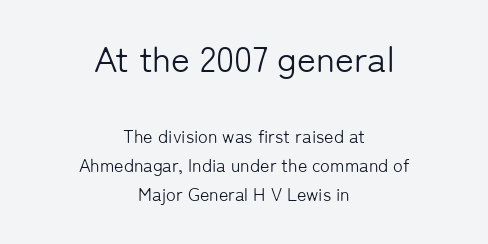
Serif or sans? Sans — the stroke terminals are bare. This is not heavy type; no bold has been used. Where is the straight margin? There isn't one; the lines are centered. The letters in the upper block stand taller than those in the block below.
